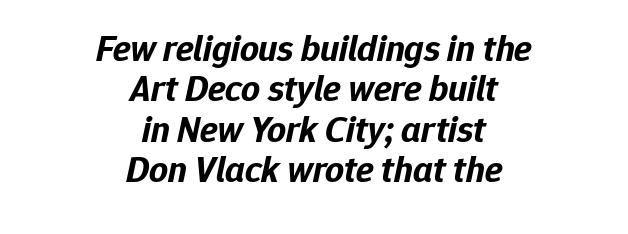
Q: Is the text bold? A: Yes.
Q: Is the text italic (slanted)? A: Yes, it leans right by about 12 degrees.
Q: Is the text underlined? A: No.
Q: How is the paragraph aligned? A: Centered.
Q: Is the spacing between letters normal or unusually wide? A: Normal.
Q: Is the spacing between lines tight, normal or loose? A: Tight.
Q: Width (condensed, normal, or wide)? A: Normal.
Q: Stroke contrast? A: Low.
Q: x-height? A: Medium.
Q: Monospaced? A: No.
